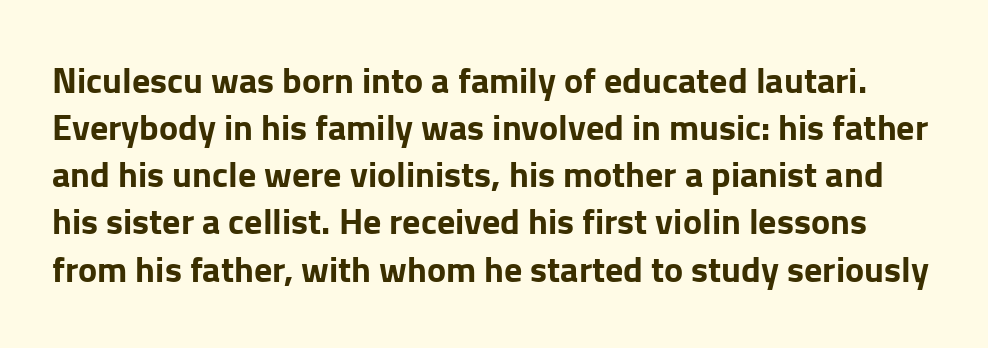
{"serif": "no", "italic": "no", "bold": "yes", "weight": "bold", "width": "normal", "stroke_contrast": "low", "x_height": "medium", "monospaced": "no", "underline": "no", "line_spacing": "normal", "line_spacing_ratio": 1.31, "letter_spacing": "normal", "letter_spacing_em": 0.0, "glyph_px": 36}
